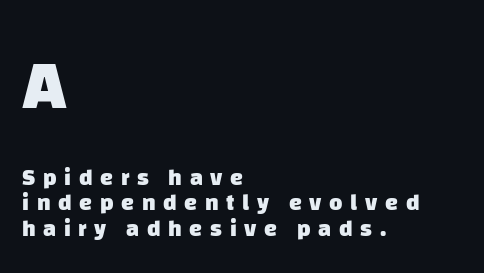
Closely set lines give the paragraph a compact silhouette. Horizontal alignment here is leftward, the default for most running prose. Varying glyph widths throughout — classic text-font behaviour. The typesetting leans heavy: a genuine bold. This rendering employs a face without finishing strokes, i.e., a sans-serif.
